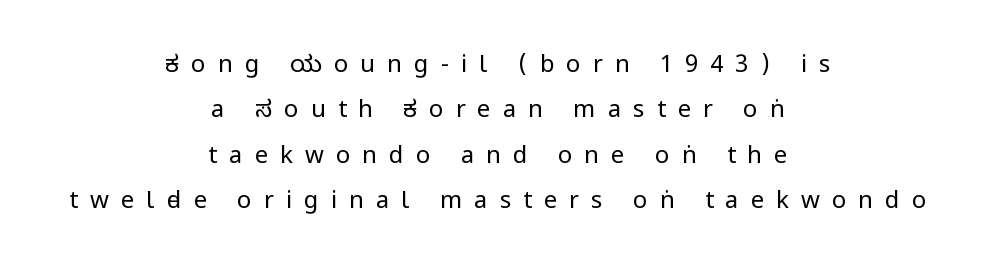
Q: Is the text bold? A: No.
Q: Is the text italic (slanted)? A: No, it is upright.
Q: Is the text underlined? A: No.
Q: How is the paragraph aligned? A: Centered.
Q: Is the spacing between letters normal or unusually wide? A: Unusually wide.
